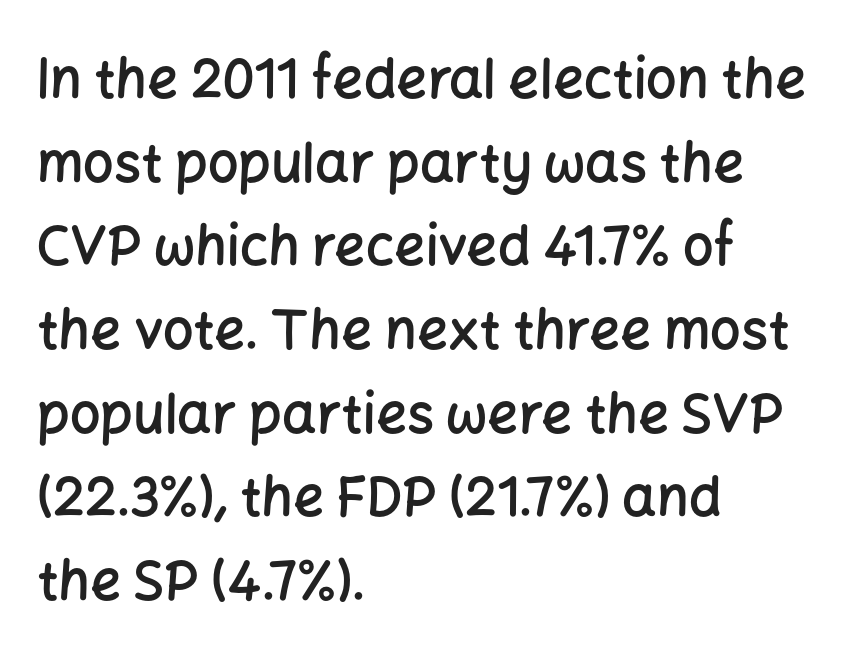
Upright lettering throughout. Grotesque or geometric, the face here clearly has no serifs. You could not count columns in this text — the font is proportionally spaced. Regular leading.
